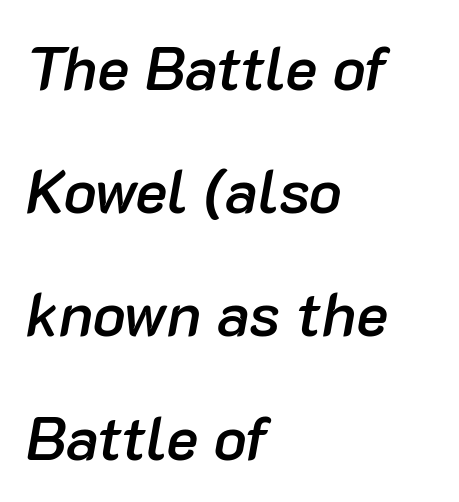
Q: Is the text bold? A: Semi-bold.
Q: Is the text italic (slanted)? A: Yes, it leans right by about 10 degrees.
Q: Is the text underlined? A: No.
Q: How is the paragraph aligned? A: Left-aligned.
Q: Is the spacing between letters normal or unusually wide? A: Normal.
Q: Is the spacing between lines tight, normal or loose? A: Loose.
Q: Width (condensed, normal, or wide)? A: Normal.
Q: Stroke contrast? A: Low.
Q: x-height? A: Medium.
Q: Monospaced? A: No.
